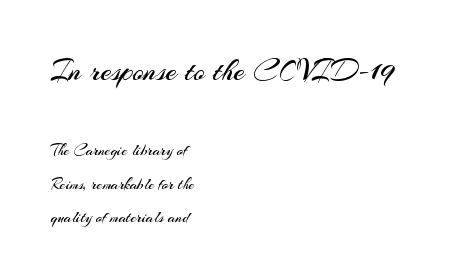
Anything drawn beneath the words? Only blank space. Reading down the column, the eye jumps a long way to each next line. Typeset ragged right — the left edge is the straight one. A student would notice the top passage is typeset larger than what follows. The glyphs in this specimen are sans serif. Do the characters align in a grid? No, the font is proportional.
